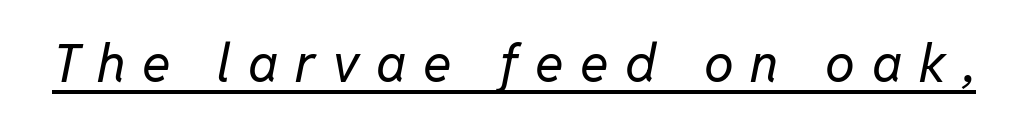
Loose tracking; the words dissolve into strings of separated letters. Think of a printed novel: that variable character pitch is what you see here. Each stroke keeps to a modest, everyday thickness or less. Each line of the rendering has a horizontal stroke beneath the glyphs. Emphasis-style slanted type is in use.
